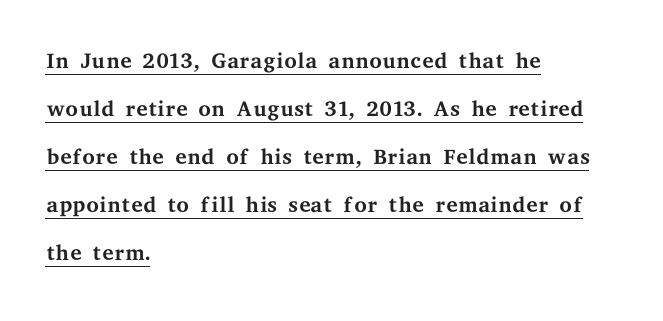
This block has exactly the height ordinary leading produces. Nobody touched the tracking dial on this one. These glyphs show unthickened strokes, regular width or finer. A continuous stroke trails under the words, as in a hyperlink. This sample has the flowing, uneven cadence of proportional lettering.
